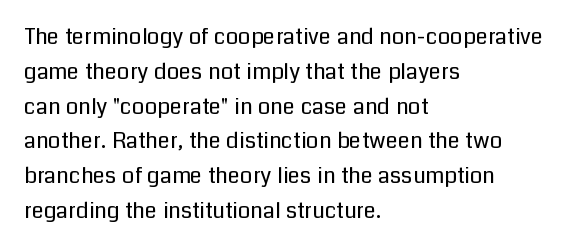
The image shows 22 px text type, upright; set left-aligned, normal line spacing (1.58x), normal letter spacing, not underlined.
